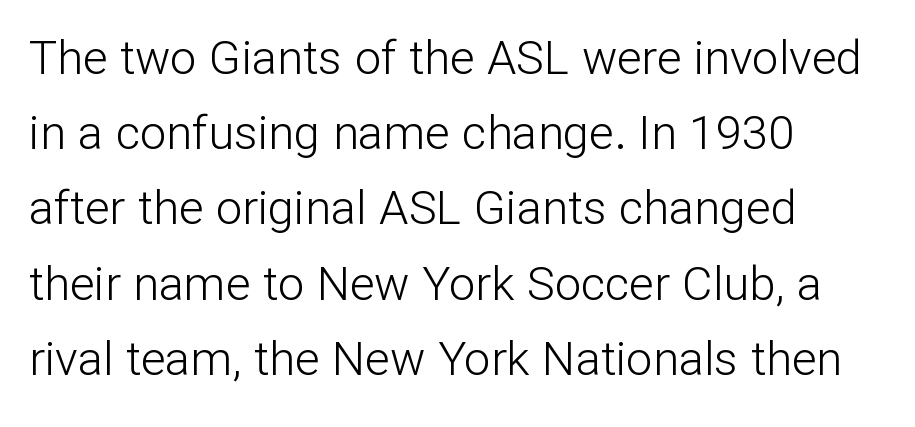
The image shows 47 px light sans-serif type, upright; set left-aligned, normal line spacing (1.6x), normal letter spacing, not underlined; low stroke contrast and a medium x-height.
